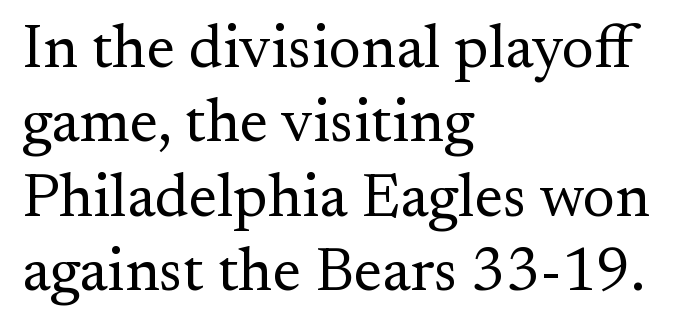
Q: Is the text bold? A: No.
Q: Is the text italic (slanted)? A: No, it is upright.
Q: Is the typeface a serif or a sans-serif typeface? A: Serif.
Q: Is the text underlined? A: No.
Q: How is the paragraph aligned? A: Left-aligned.
Q: Is the spacing between letters normal or unusually wide? A: Normal.
Q: Width (condensed, normal, or wide)? A: Normal.
Q: Stroke contrast? A: Medium.
Q: x-height? A: Small.
Q: Monospaced? A: No.
